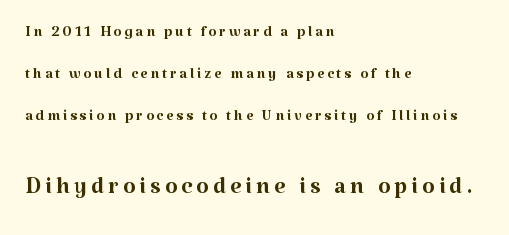
The weight would be labelled regular, book, light, or lighter still. This is serif lettering, the kind often seen in printed books. No word sits above an underline. What's the leading like? Stretched, with rows far apart.
